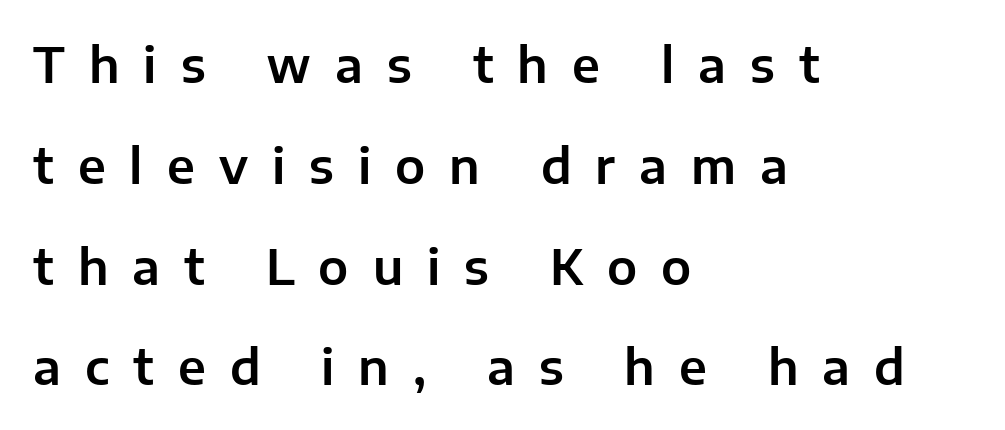
The image shows 48 px sans-serif type, upright; set left-aligned, loose line spacing (2.1x), unusually wide letter spacing (+0.5 em), not underlined; low stroke contrast and a medium x-height.
